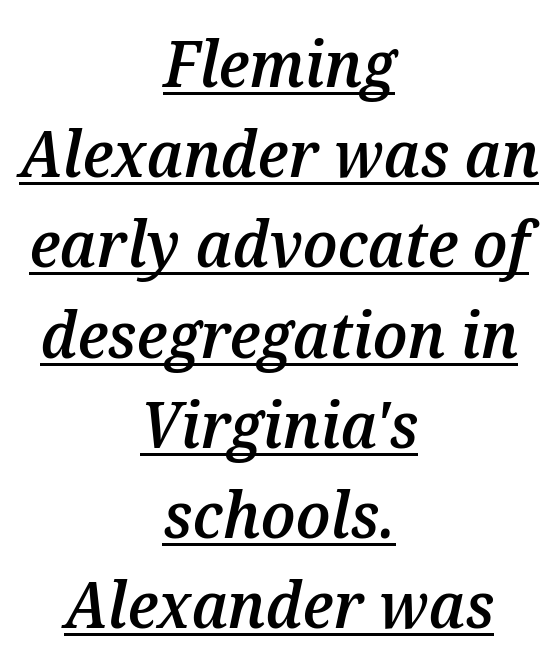
Q: Is the text bold? A: Semi-bold.
Q: Is the text italic (slanted)? A: Yes, it leans right by about 12 degrees.
Q: Is the text underlined? A: Yes.
Q: How is the paragraph aligned? A: Centered.
Q: Is the spacing between letters normal or unusually wide? A: Normal.
Q: Is the spacing between lines tight, normal or loose? A: Normal.
Q: Width (condensed, normal, or wide)? A: Normal.
Q: Stroke contrast? A: Medium.
Q: x-height? A: Medium.
Q: Monospaced? A: No.
